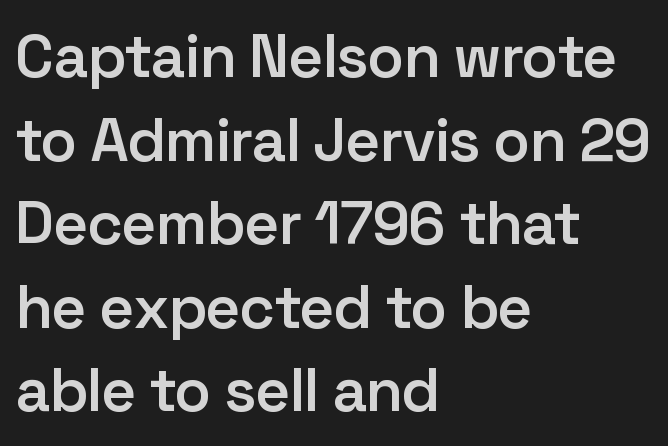
Is this a fixed-width face? No — the glyphs have proportional, varying widths. The line texture is even and compact thanks to regular tracking. Bare-footed words on every line. These lines are composed in type without serifs.
